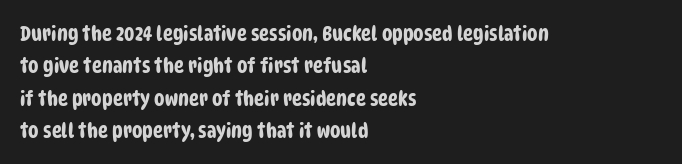
{"underline": "no", "align": "left", "line_spacing": "normal", "line_spacing_ratio": 1.54, "letter_spacing": "normal", "letter_spacing_em": 0.0, "glyph_px": 21}
